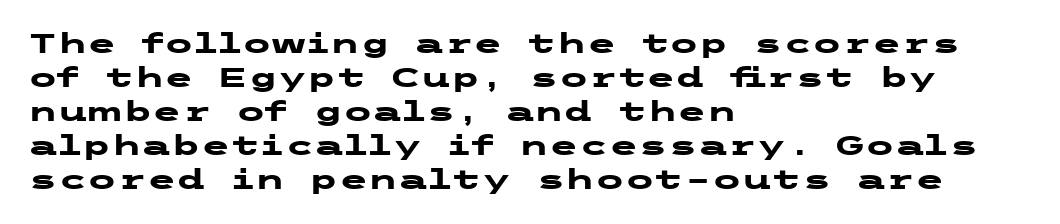
Q: Is the text bold? A: Yes.
Q: Is the text italic (slanted)? A: No, it is upright.
Q: Is the text underlined? A: No.
Q: How is the paragraph aligned? A: Left-aligned.
Q: Is the spacing between letters normal or unusually wide? A: Normal.
Q: Is the spacing between lines tight, normal or loose? A: Normal.
